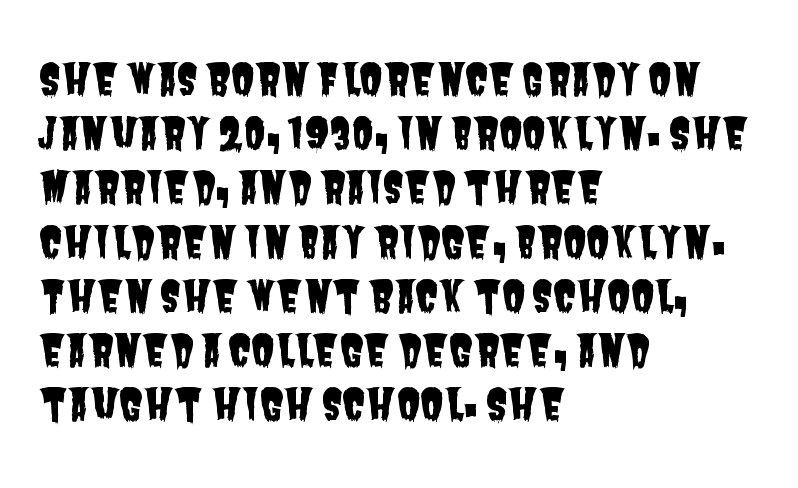
Q: Is the typeface a serif or a sans-serif typeface? A: Sans-serif.
Q: Is the text underlined? A: No.
Q: How is the paragraph aligned? A: Left-aligned.
Q: Is the spacing between letters normal or unusually wide? A: Normal.
Q: Is the spacing between lines tight, normal or loose? A: Normal.
Q: Width (condensed, normal, or wide)? A: Condensed.
Q: Stroke contrast? A: Low.
Q: x-height? A: Large.
Q: Monospaced? A: No.
